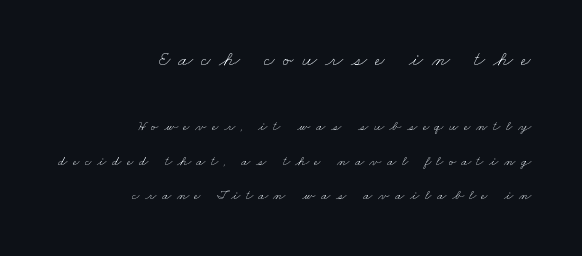
{"bold": "no", "underline": "no", "align": "right", "line_spacing": "loose", "line_spacing_ratio": 2.48, "letter_spacing": "wide", "letter_spacing_em": 0.38, "larger_block": "first", "size_ratio": 1.5, "glyph_px": 21}
